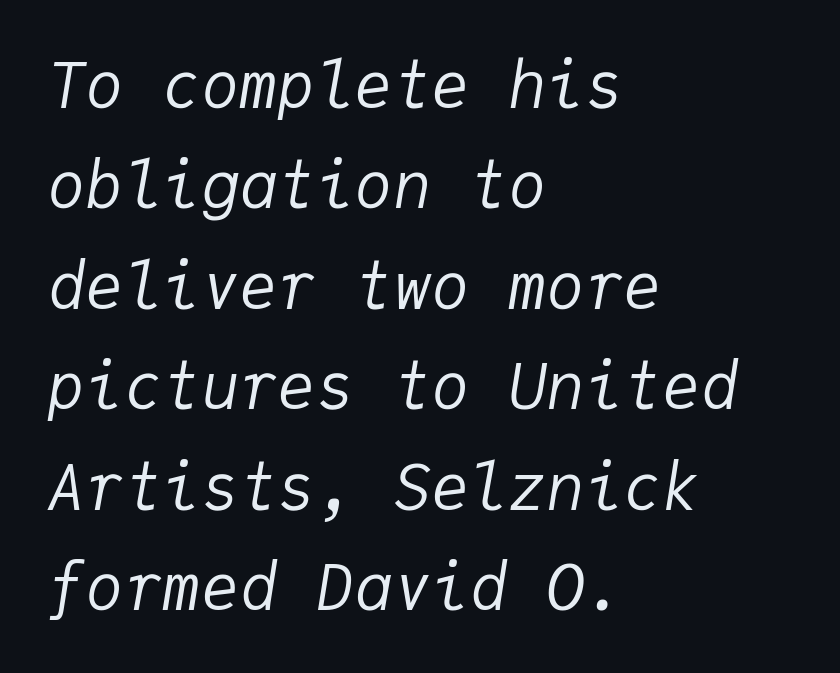
Q: Is the text bold? A: No.
Q: Is the text italic (slanted)? A: Yes, it leans right by about 9 degrees.
Q: Is the text underlined? A: No.
Q: How is the paragraph aligned? A: Left-aligned.
Q: Is the spacing between letters normal or unusually wide? A: Normal.
Q: Is the spacing between lines tight, normal or loose? A: Normal.
Q: Width (condensed, normal, or wide)? A: Normal.
Q: Stroke contrast? A: Low.
Q: x-height? A: Medium.
Q: Monospaced? A: Yes.
